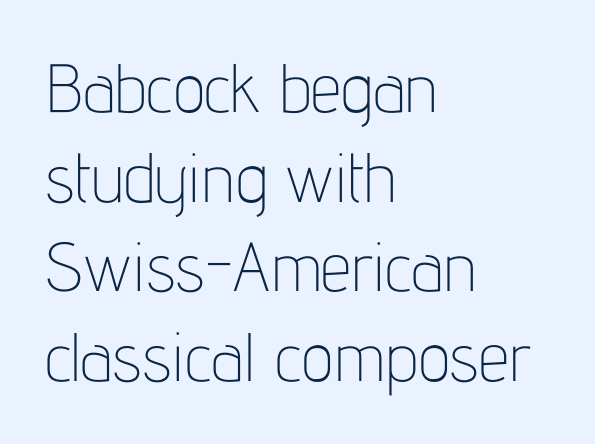
{"serif": "no", "italic": "no", "bold": "no", "weight": "thin", "width": "condensed", "stroke_contrast": "low", "x_height": "medium", "monospaced": "no", "underline": "no", "align": "left", "line_spacing": "normal", "line_spacing_ratio": 1.3, "letter_spacing": "normal", "letter_spacing_em": 0.0, "glyph_px": 69}
